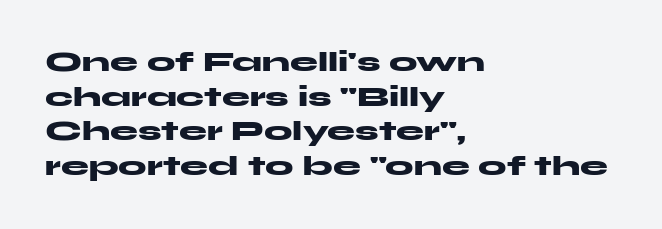
Q: Is the text bold? A: Yes.
Q: Is the text italic (slanted)? A: No, it is upright.
Q: Is the typeface a serif or a sans-serif typeface? A: Sans-serif.
Q: Is the text underlined? A: No.
Q: How is the paragraph aligned? A: Left-aligned.
Q: Is the spacing between letters normal or unusually wide? A: Normal.
Q: Width (condensed, normal, or wide)? A: Wide.
Q: Stroke contrast? A: Medium.
Q: x-height? A: Medium.
Q: Monospaced? A: No.
